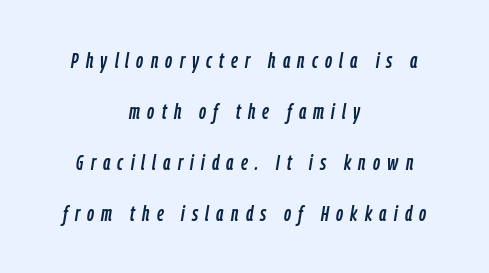
The image shows 22 px text type, italic (leaning right); set centered, loose line spacing (2.32x), unusually wide letter spacing (+0.33 em), not underlined.
